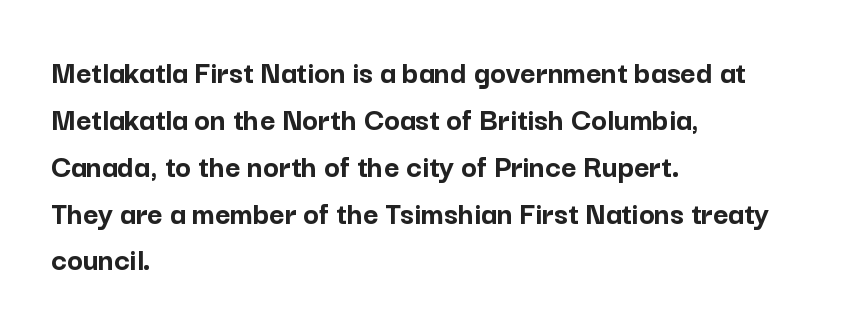
Does the lettering tilt? It doesn't — this is upright. Note the varied advance widths — an 'i' is clearly narrower than an 'm'. Observe the absence of serifs on each vertical stroke in this sample. The type is set solid horizontally, with unmodified tracking. Nobody drew a line under any word here. The lines sit at an ordinary, default distance from one another.
